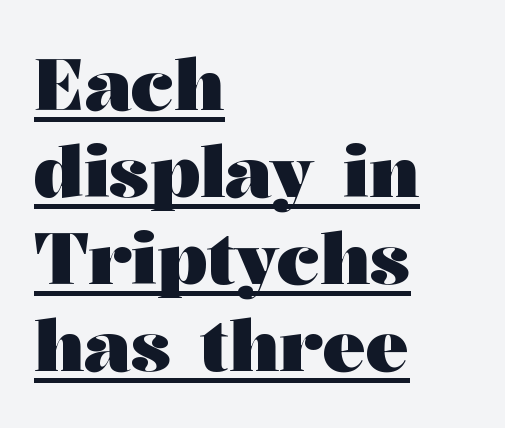
The image shows 72 px heavy, wide serif type, upright; set left-aligned, line spacing 1.21x, normal letter spacing, underlined; medium stroke contrast and a medium x-height.
